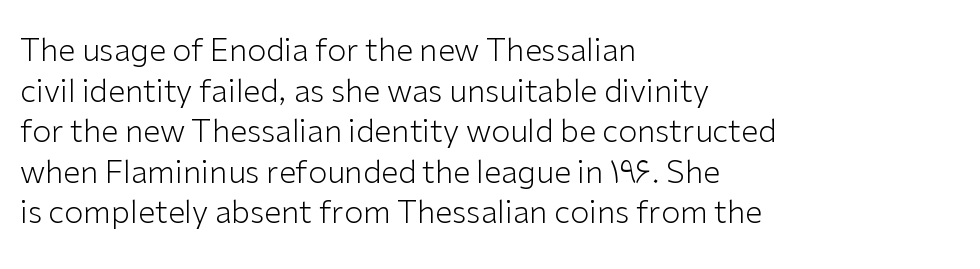
The image shows 31 px light sans-serif type, upright; set left-aligned, normal line spacing (1.31x), normal letter spacing, not underlined; low stroke contrast and a medium x-height.
